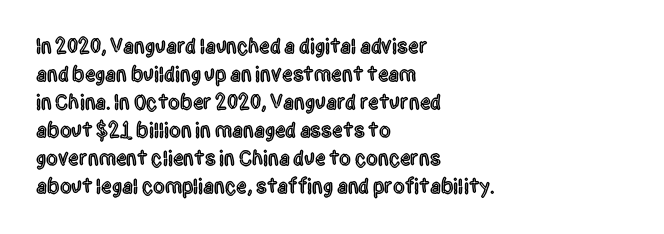
If you measured baseline to baseline, you'd find a middling distance. Descenders are the only things crossing below the line. The lines in this sample share a left origin and differ only in where they stop. Letter spacing: default. Quick note: not italic, upright.
